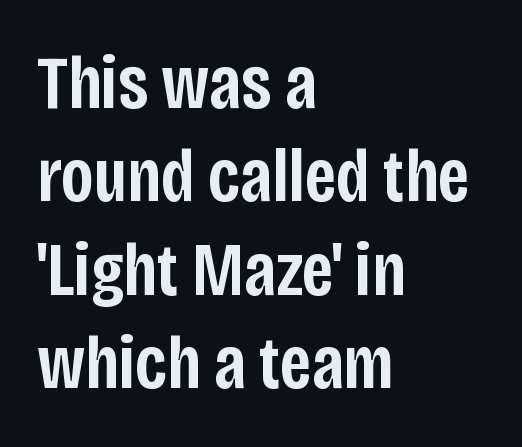
Plain, unruled lines of type. These lines were composed using upright roman letters. The face used here is a sans, in the tradition of grotesques and geometrics. Weight check: semibold — heavier than regular, not quite bold.
